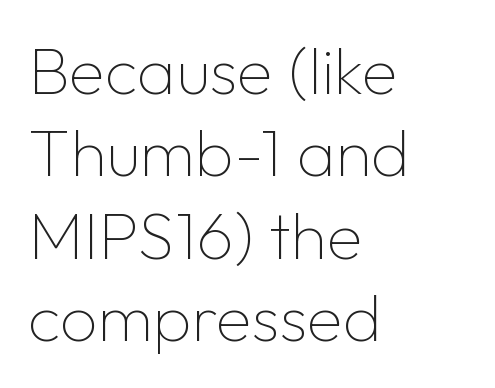
{"serif": "no", "italic": "no", "bold": "no", "weight": "thin", "width": "normal", "stroke_contrast": "low", "x_height": "medium", "monospaced": "no", "underline": "no", "align": "left", "line_spacing": "normal", "line_spacing_ratio": 1.25, "letter_spacing": "normal", "letter_spacing_em": 0.0, "glyph_px": 66}
